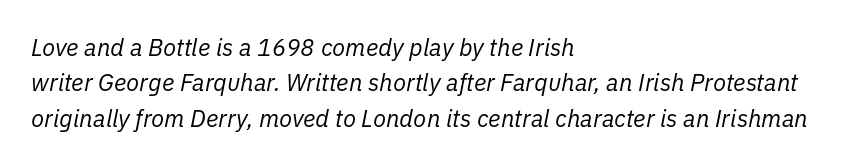
This rendering leaves character spacing at its baseline value. Tall strokes in this sample are angled rather than plumb. Anything drawn beneath the words? Only blank space. Stroke thickness stays within the range of a standard reading face or lighter. Compared with typical paragraphs, the rows here are spaced about the same. The lines are quadded left.
